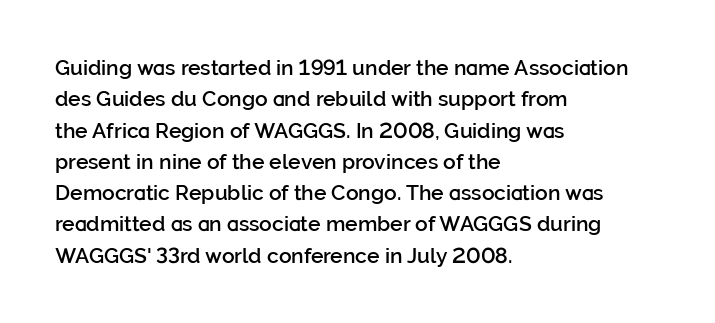
The image shows 21 px text type, upright; set left-aligned, normal line spacing (1.49x), normal letter spacing, not underlined.
